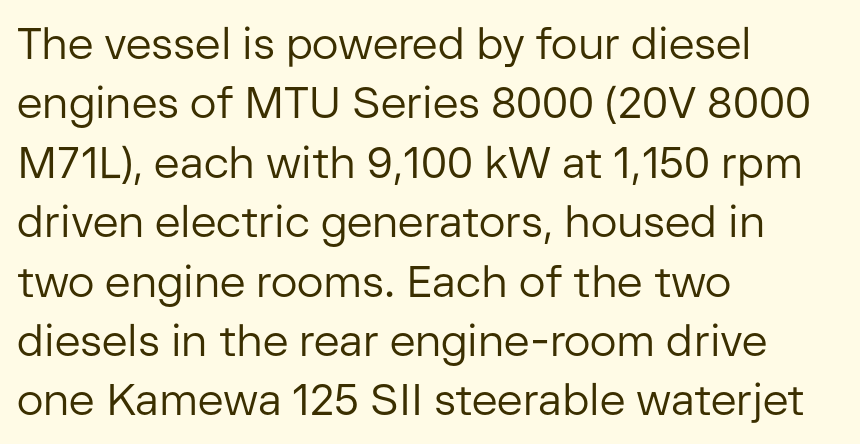
{"serif": "no", "italic": "no", "bold": "no", "weight": "regular", "width": "normal", "stroke_contrast": "low", "x_height": "medium", "monospaced": "no", "underline": "no", "align": "left", "line_spacing": "normal", "line_spacing_ratio": 1.35, "letter_spacing": "normal", "letter_spacing_em": 0.0, "glyph_px": 44}
